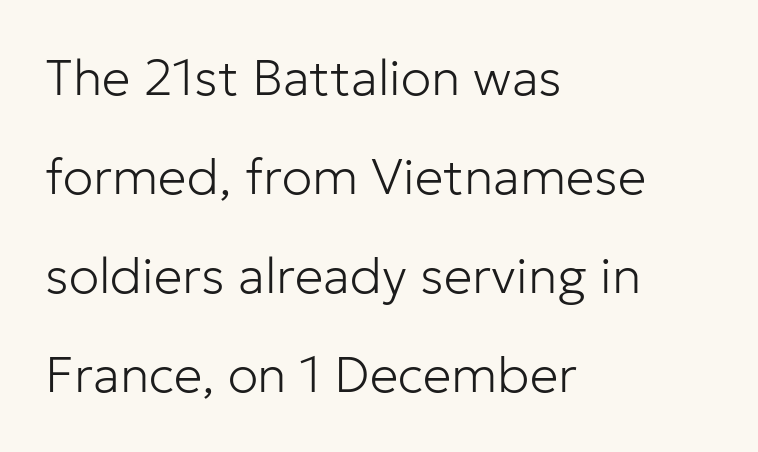
The lettering holds an erect, upright posture throughout. In terms of letterform style, serifs are entirely absent. The leading is generous, giving the passage an open texture. These lines stack with their left ends in a neat column.
